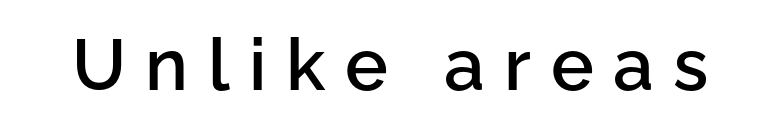
This sample has the flowing, uneven cadence of proportional lettering. Plain, unruled lines of type. Look at the stroke-to-counter ratio: somewhat heavy, a semibold. Is this a sans? Yes — the strokes have no serifs. Between one letter and the next there's a generous, obvious gap. The lettering holds an erect, upright posture throughout.
